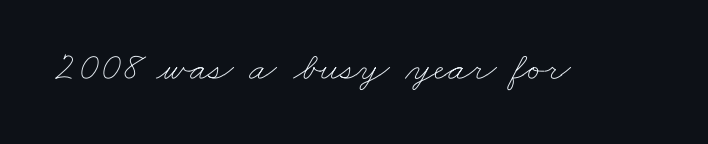
Q: Is the text bold? A: No.
Q: Is the text underlined? A: No.
Q: Is the spacing between letters normal or unusually wide? A: Normal.
Q: Width (condensed, normal, or wide)? A: Wide.
Q: Stroke contrast? A: Low.
Q: x-height? A: Small.
Q: Monospaced? A: No.
